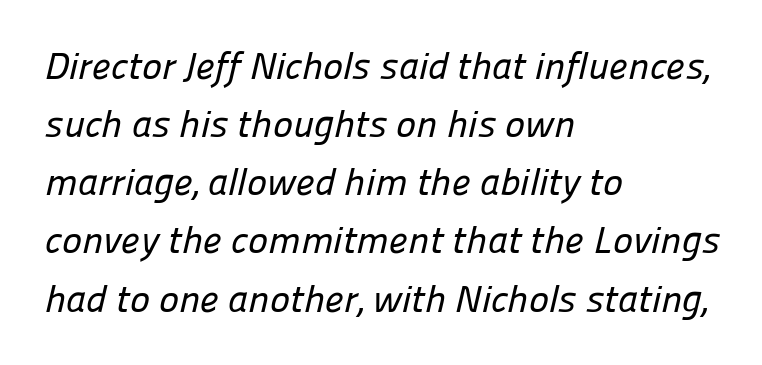
This is sans-serif lettering, the kind often seen on screens and signage. These lines are rendered in a variable-pitch font. Letter spacing: default. The words here are not underlined. This rendering uses left alignment, leaving the right contour irregular.
